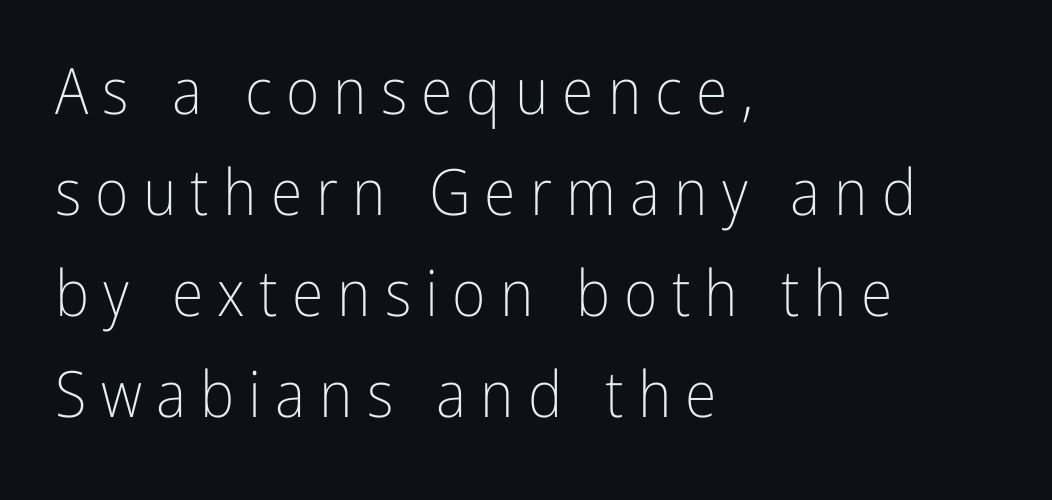
Q: Is the text bold? A: No.
Q: Is the text italic (slanted)? A: No, it is upright.
Q: Is the typeface a serif or a sans-serif typeface? A: Sans-serif.
Q: Is the text underlined? A: No.
Q: How is the paragraph aligned? A: Left-aligned.
Q: Is the spacing between letters normal or unusually wide? A: Unusually wide.
Q: Is the spacing between lines tight, normal or loose? A: Normal.
Q: Width (condensed, normal, or wide)? A: Condensed.
Q: Stroke contrast? A: Low.
Q: x-height? A: Medium.
Q: Monospaced? A: No.
